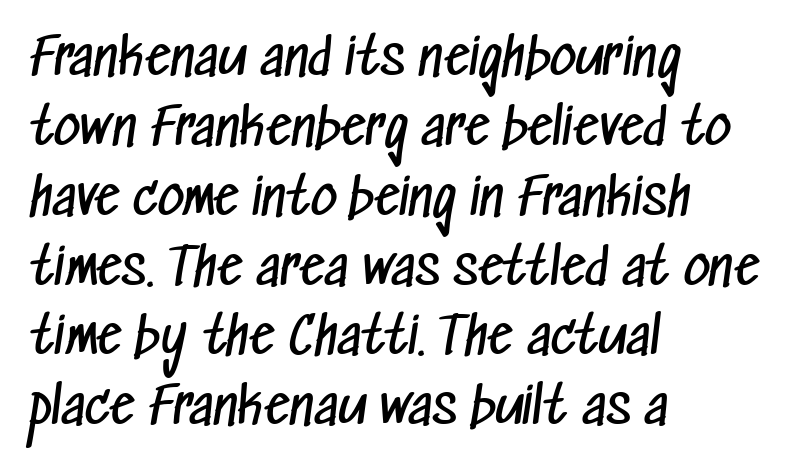
{"serif": "no", "bold": "no", "weight": "regular", "width": "condensed", "stroke_contrast": "low", "x_height": "medium", "monospaced": "no", "underline": "no", "align": "left", "line_spacing": "normal", "line_spacing_ratio": 1.37, "letter_spacing": "normal", "letter_spacing_em": 0.0, "glyph_px": 51}
